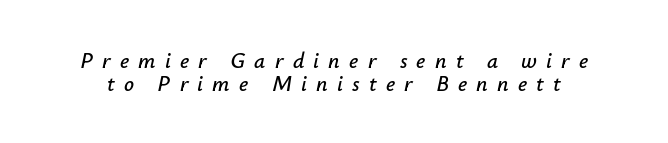
Any mark beneath the type? The region is blank. How are the letters spaced? Widely, with obvious added tracking. These lines were composed using italics. Quick note: interline space is minimal.
